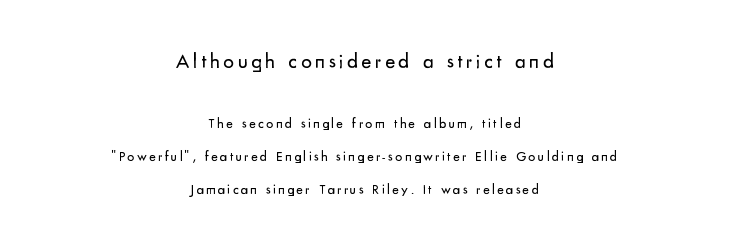
Vertical strokes here are truly vertical. The glyphs are unaccompanied by any horizontal stroke below them. The setting favours the middle, as headings and verse often do. The composition opens big and finishes small. Notice the wide empty band between every row — that's loose leading. Weight: not bold — regular or lighter.
